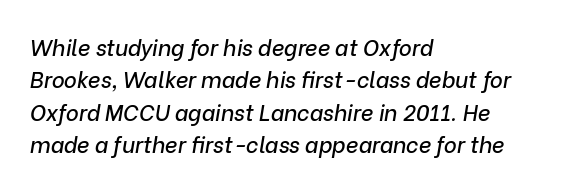
Q: Is the text italic (slanted)? A: Yes, it leans right by about 9 degrees.
Q: Is the text underlined? A: No.
Q: How is the paragraph aligned? A: Left-aligned.
Q: Is the spacing between letters normal or unusually wide? A: Normal.
Q: Is the spacing between lines tight, normal or loose? A: Normal.
